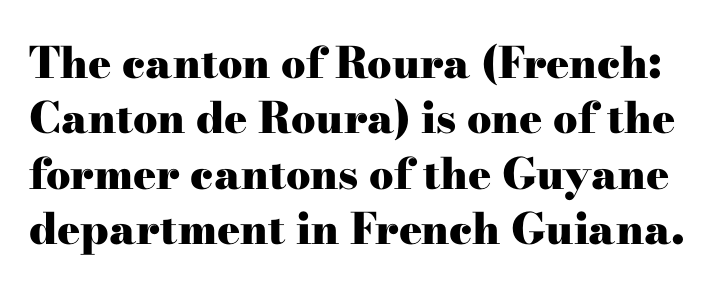
Q: Is the text bold? A: Yes.
Q: Is the text italic (slanted)? A: No, it is upright.
Q: Is the typeface a serif or a sans-serif typeface? A: Serif.
Q: Is the text underlined? A: No.
Q: Is the spacing between letters normal or unusually wide? A: Normal.
Q: Is the spacing between lines tight, normal or loose? A: Normal.
Q: Width (condensed, normal, or wide)? A: Wide.
Q: Stroke contrast? A: High.
Q: x-height? A: Small.
Q: Monospaced? A: No.
